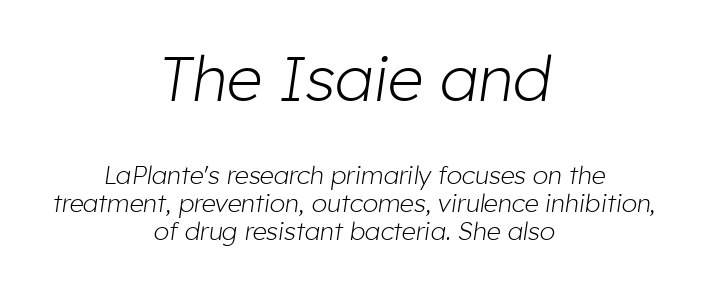
Compare the two chunks: the upper has the greater cap height. This is oblique type, the kind used for emphasis or titles. Summary of weight: not heavy and not bold. Does the leading feel generous? Not at all — it's pinched.
